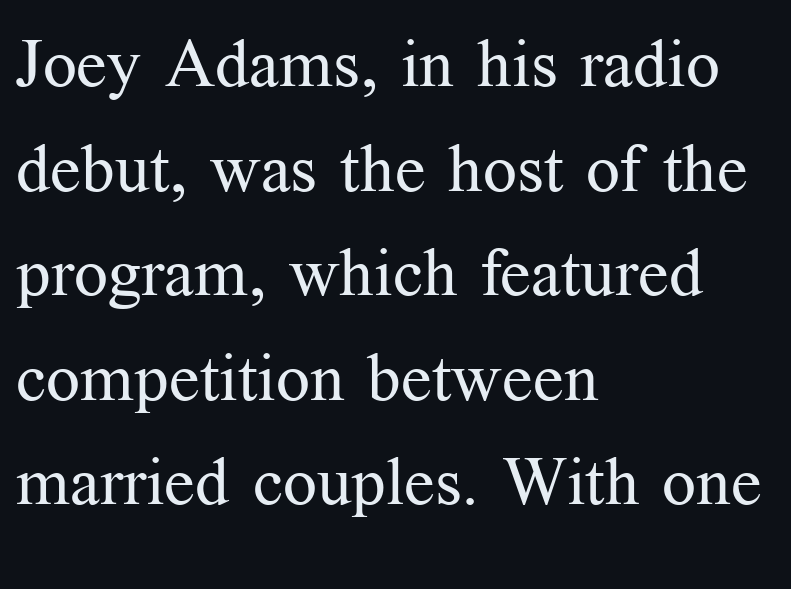
{"serif": "yes", "italic": "no", "bold": "no", "weight": "regular", "width": "normal", "stroke_contrast": "medium", "x_height": "medium", "monospaced": "no", "underline": "no", "align": "left", "line_spacing": "normal", "line_spacing_ratio": 1.56, "letter_spacing": "normal", "letter_spacing_em": 0.0, "glyph_px": 67}
